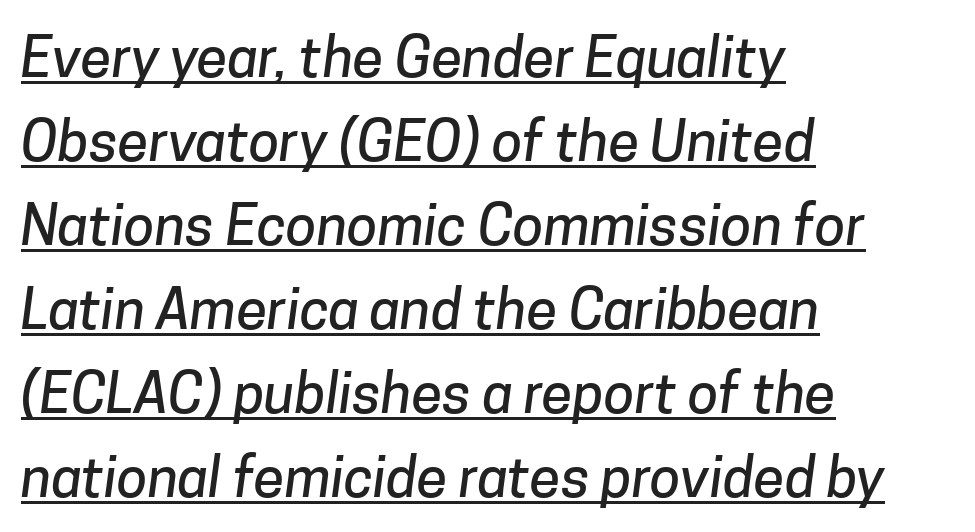
Q: Is the typeface a serif or a sans-serif typeface? A: Sans-serif.
Q: Is the text underlined? A: Yes.
Q: How is the paragraph aligned? A: Left-aligned.
Q: Is the spacing between letters normal or unusually wide? A: Normal.
Q: Is the spacing between lines tight, normal or loose? A: Normal.
Q: Width (condensed, normal, or wide)? A: Normal.
Q: Stroke contrast? A: Low.
Q: x-height? A: Medium.
Q: Monospaced? A: No.
